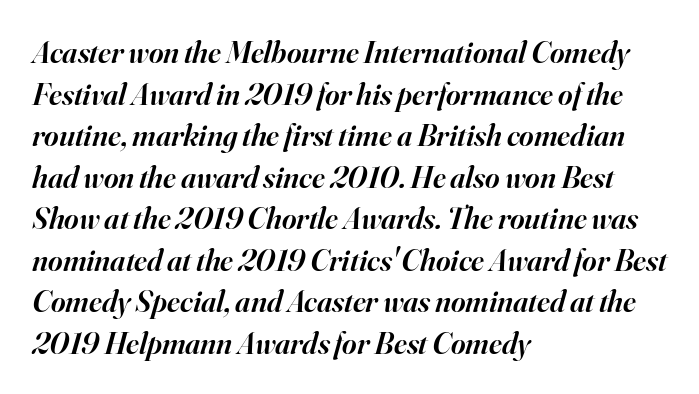
Regarding leading, the lines here are spaced in the standard way. You can tell from the footed stems that serif type was used. This sample has the flowing, uneven cadence of proportional lettering. The specimen reads as italic at a glance. Beneath every word, the page is bare. The horizontal fit of the characters is conventional and even.
